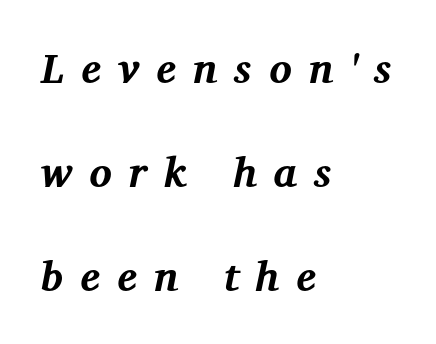
Q: Is the text bold? A: Yes.
Q: Is the text italic (slanted)? A: Yes, it leans right by about 12 degrees.
Q: Is the typeface a serif or a sans-serif typeface? A: Serif.
Q: Is the text underlined? A: No.
Q: How is the paragraph aligned? A: Left-aligned.
Q: Is the spacing between letters normal or unusually wide? A: Unusually wide.
Q: Is the spacing between lines tight, normal or loose? A: Loose.
Q: Width (condensed, normal, or wide)? A: Normal.
Q: Stroke contrast? A: Medium.
Q: x-height? A: Medium.
Q: Monospaced? A: No.
